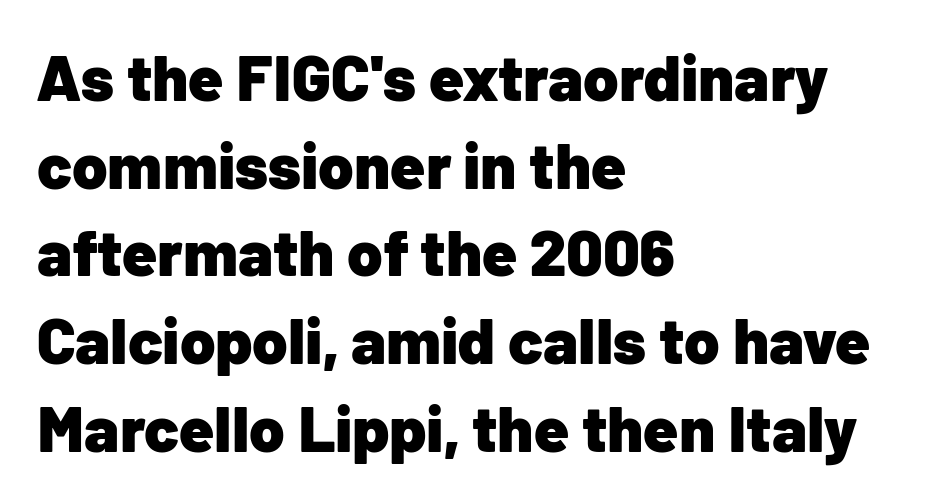
The image shows 64 px heavy sans-serif type, upright; set left-aligned, normal line spacing (1.37x), normal letter spacing, not underlined; low stroke contrast and a medium x-height.
